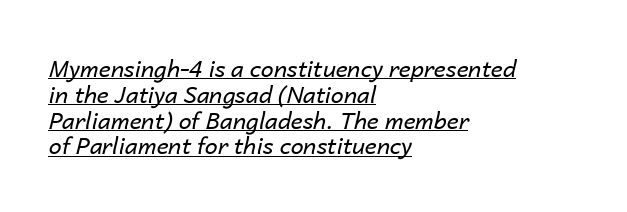
Designer's note — italics engaged. The rendering uses a small line-height, squeezing the rows. A rule runs beneath these lines of type. The text block is weighted toward the left margin, trailing off unevenly rightward. A typesetter would call this zero additional tracking.
